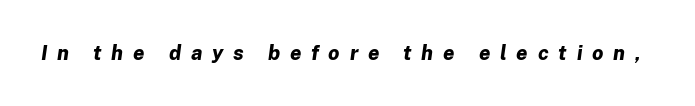
The image shows 20 px bold type, italic (leaning right); set unusually wide letter spacing (+0.49 em), not underlined.
